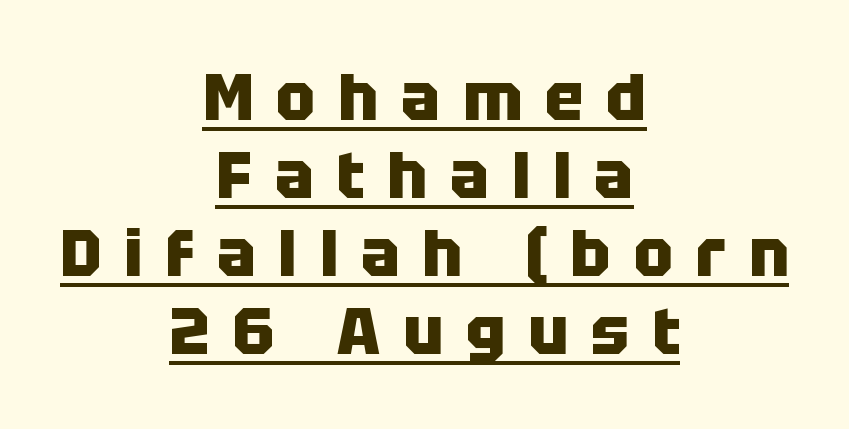
Q: Is the text bold? A: Yes.
Q: Is the text italic (slanted)? A: No, it is upright.
Q: Is the typeface a serif or a sans-serif typeface? A: Sans-serif.
Q: Is the text underlined? A: Yes.
Q: How is the paragraph aligned? A: Centered.
Q: Is the spacing between letters normal or unusually wide? A: Unusually wide.
Q: Width (condensed, normal, or wide)? A: Normal.
Q: Stroke contrast? A: Low.
Q: x-height? A: Large.
Q: Monospaced? A: No.
